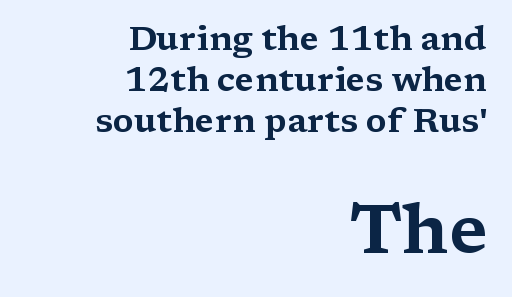
Q: Is the text italic (slanted)? A: No, it is upright.
Q: Is the typeface a serif or a sans-serif typeface? A: Serif.
Q: Is the text underlined? A: No.
Q: How is the paragraph aligned? A: Right-aligned.
Q: Is the spacing between letters normal or unusually wide? A: Normal.
Q: Which block of text is set in a larger size, the first (top) or the second (bottom)? A: The second (bottom) one.
Q: Width (condensed, normal, or wide)? A: Wide.
Q: Stroke contrast? A: Medium.
Q: x-height? A: Medium.
Q: Monospaced? A: No.
